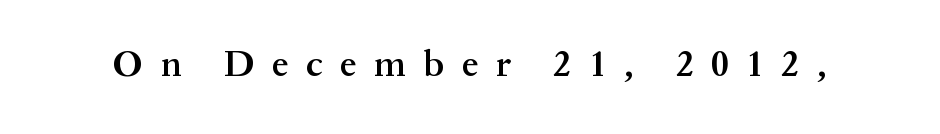
The image shows 37 px semibold serif type, upright; set unusually wide letter spacing (+0.48 em), not underlined; medium stroke contrast and a medium x-height.
